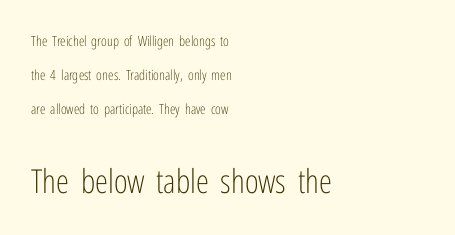
This rendering leaves character spacing at its baseline value. Line spacing here is loose. The letters look calm and open, with moderate or lighter stems. A typesetter would call this proportional, since set widths differ per character.
